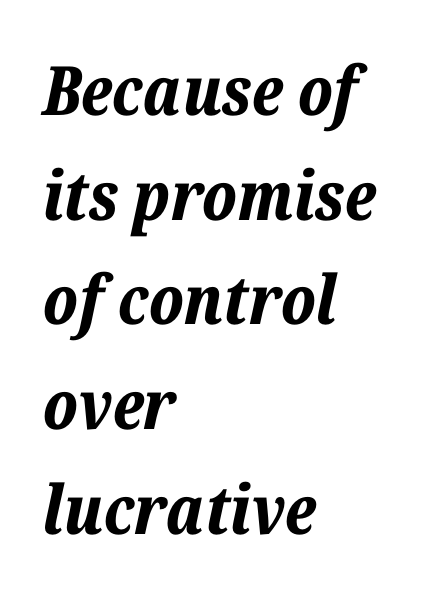
{"italic": "yes", "lean": "right", "slant_degrees": 12, "bold": "yes", "weight": "bold", "width": "normal", "stroke_contrast": "low", "x_height": "medium", "monospaced": "no", "underline": "no", "align": "left", "line_spacing": "normal", "line_spacing_ratio": 1.54, "letter_spacing": "normal", "letter_spacing_em": 0.0, "glyph_px": 68}
